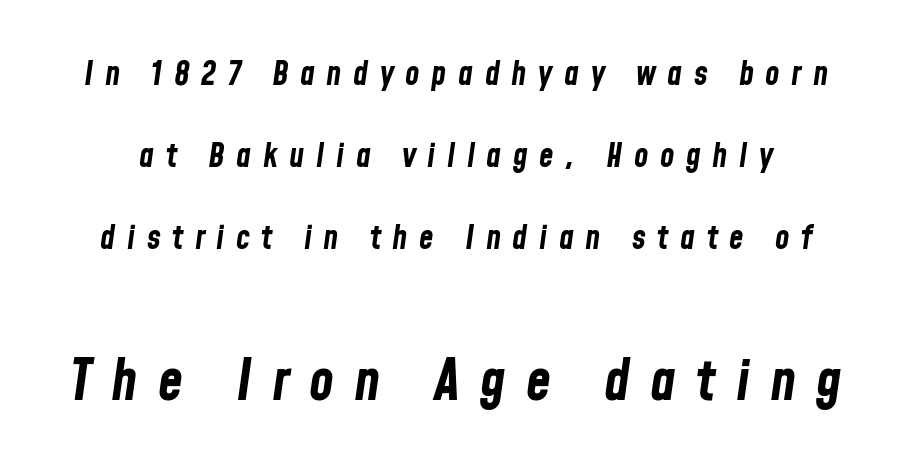
Q: Is the text bold? A: Yes.
Q: Is the text italic (slanted)? A: Yes, it leans right by about 8 degrees.
Q: Is the text underlined? A: No.
Q: Is the spacing between letters normal or unusually wide? A: Unusually wide.
Q: Is the spacing between lines tight, normal or loose? A: Loose.
Q: Which block of text is set in a larger size, the first (top) or the second (bottom)? A: The second (bottom) one.
Q: Width (condensed, normal, or wide)? A: Condensed.
Q: Stroke contrast? A: Low.
Q: x-height? A: Medium.
Q: Monospaced? A: No.
